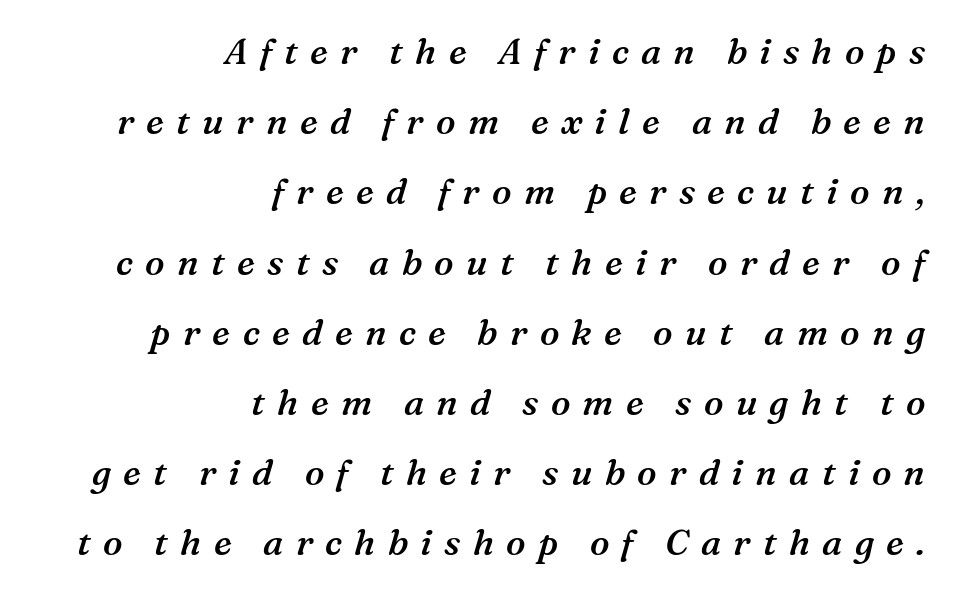
{"serif": "yes", "italic": "yes", "lean": "right", "slant_degrees": 16, "bold": "semi", "weight": "semibold", "width": "normal", "stroke_contrast": "medium", "x_height": "medium", "monospaced": "no", "underline": "no", "align": "right", "line_spacing": "loose", "line_spacing_ratio": 1.95, "letter_spacing": "wide", "letter_spacing_em": 0.34, "glyph_px": 36}
